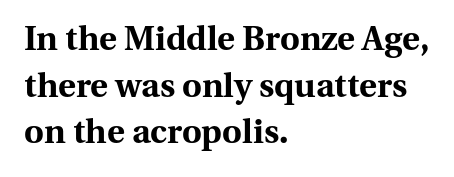
{"serif": "yes", "italic": "no", "bold": "yes", "weight": "bold", "width": "normal", "stroke_contrast": "medium", "x_height": "medium", "monospaced": "no", "underline": "no", "align": "left", "line_spacing": "normal", "line_spacing_ratio": 1.37, "letter_spacing": "normal", "letter_spacing_em": 0.0, "glyph_px": 34}
